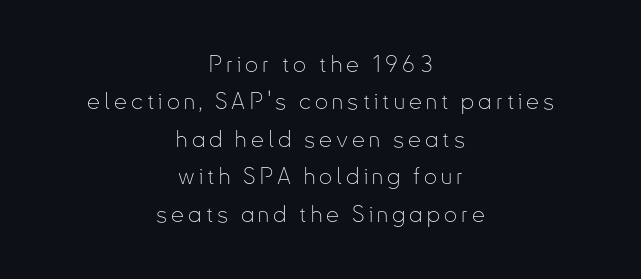
The image shows 23 px text type, upright; set centered, normal line spacing (1.63x), not underlined.
